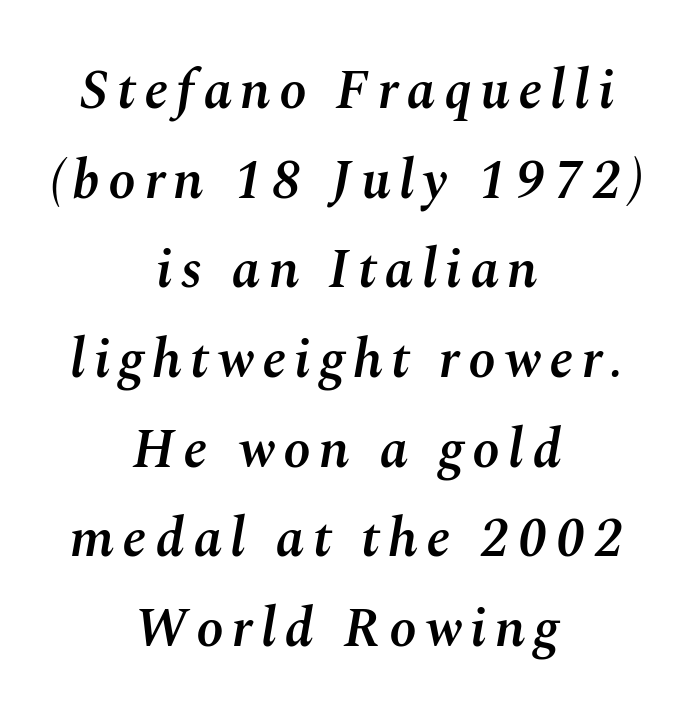
The image shows 55 px semibold type, italic (leaning right); set centered, normal line spacing (1.63x), not underlined; medium stroke contrast and a medium x-height.
